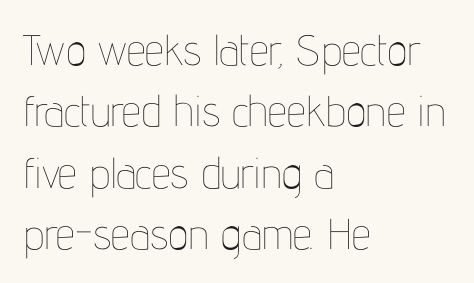
{"italic": "no", "bold": "no", "weight": "thin", "width": "condensed", "stroke_contrast": "low", "x_height": "medium", "monospaced": "no", "underline": "no", "align": "left", "line_spacing": "normal", "line_spacing_ratio": 1.43, "letter_spacing": "normal", "letter_spacing_em": 0.0, "glyph_px": 43}
